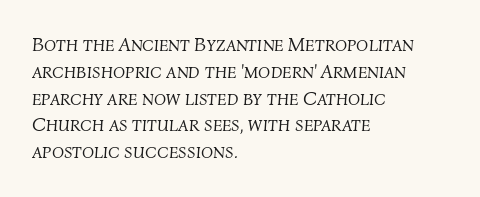
The image shows 20 px text type, italic (leaning right); set left-aligned, normal line spacing (1.34x), normal letter spacing, not underlined.
